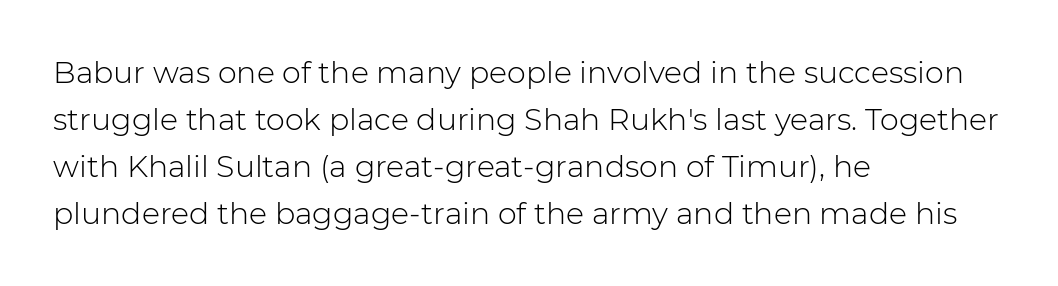
Q: Is the text bold? A: No.
Q: Is the text italic (slanted)? A: No, it is upright.
Q: Is the typeface a serif or a sans-serif typeface? A: Sans-serif.
Q: Is the text underlined? A: No.
Q: How is the paragraph aligned? A: Left-aligned.
Q: Is the spacing between letters normal or unusually wide? A: Normal.
Q: Is the spacing between lines tight, normal or loose? A: Normal.
Q: Width (condensed, normal, or wide)? A: Normal.
Q: Stroke contrast? A: Low.
Q: x-height? A: Medium.
Q: Monospaced? A: No.
